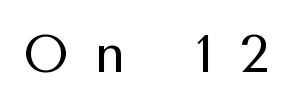
Q: Is the text bold? A: No.
Q: Is the text italic (slanted)? A: No, it is upright.
Q: Is the typeface a serif or a sans-serif typeface? A: Sans-serif.
Q: Is the text underlined? A: No.
Q: Is the spacing between letters normal or unusually wide? A: Unusually wide.
Q: Width (condensed, normal, or wide)? A: Normal.
Q: Stroke contrast? A: Medium.
Q: x-height? A: Medium.
Q: Monospaced? A: No.
